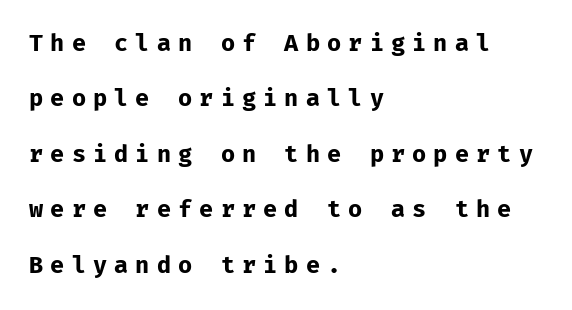
Does the lettering tilt? It doesn't — this is upright. Reading down the column, the eye jumps a long way to each next line. The tracking jumps out immediately: characters are airy and widely separated. A student would call this left alignment; a typographer would say flush left, rag right.
